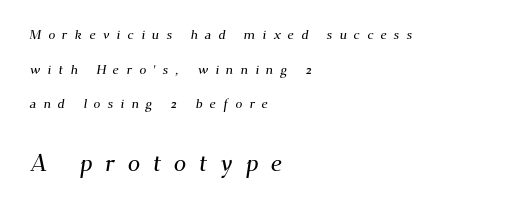
Airy leading. The passage is arranged the way most books set body copy — flush left. Rule under the text: the space is simply empty. Whoever set this made the second block the dominant, larger element.
